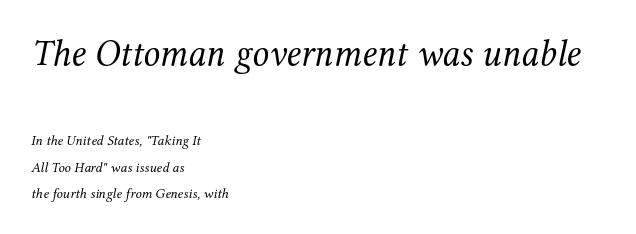
{"serif": "yes", "italic": "yes", "lean": "right", "slant_degrees": 12, "bold": "no", "weight": "regular", "width": "normal", "stroke_contrast": "medium", "x_height": "medium", "monospaced": "no", "underline": "no", "align": "left", "line_spacing": "loose", "line_spacing_ratio": 1.92, "letter_spacing": "normal", "letter_spacing_em": 0.0, "larger_block": "first", "size_ratio": 2.64, "glyph_px": 37}
